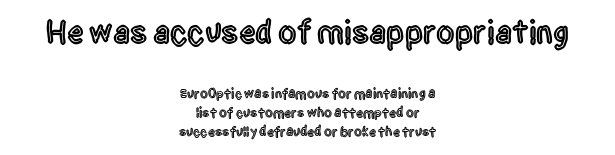
{"serif": "no", "italic": "no", "width": "condensed", "x_height": "large", "monospaced": "no", "underline": "no", "align": "center", "line_spacing": "normal", "line_spacing_ratio": 1.33, "letter_spacing": "normal", "letter_spacing_em": 0.0, "larger_block": "first", "size_ratio": 2.36, "glyph_px": 33}
